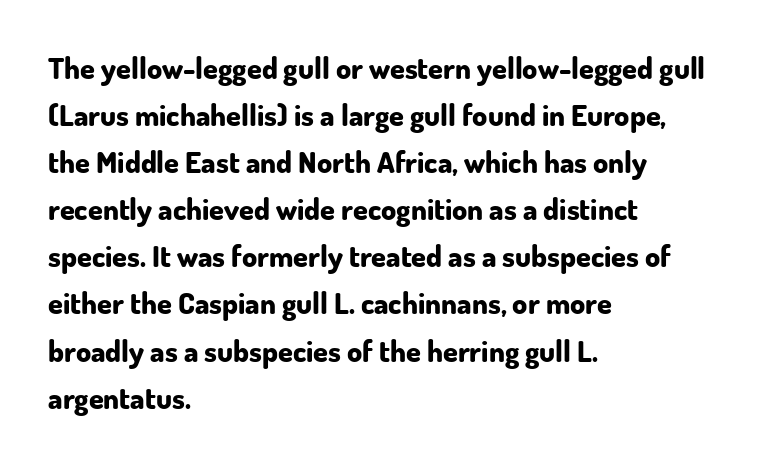
Think of a printed novel: that variable character pitch is what you see here. You'd pick this weight for a headline — it's a proper bold. Line starts are locked; line ends wander. How are the letters spaced? Ordinarily, with no added tracking. A roman cut, with each character standing at attention. What kind of face is this? One without serifs — a sans.
